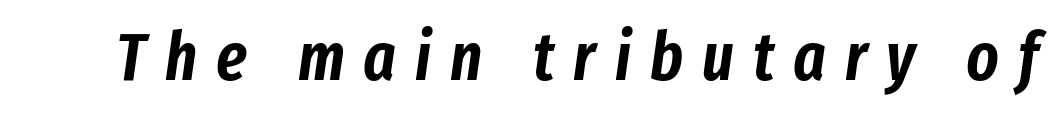
Q: Is the text italic (slanted)? A: Yes, it leans right by about 8 degrees.
Q: Is the text underlined? A: No.
Q: Is the spacing between letters normal or unusually wide? A: Unusually wide.
Q: Width (condensed, normal, or wide)? A: Condensed.
Q: Stroke contrast? A: Low.
Q: x-height? A: Medium.
Q: Monospaced? A: No.
